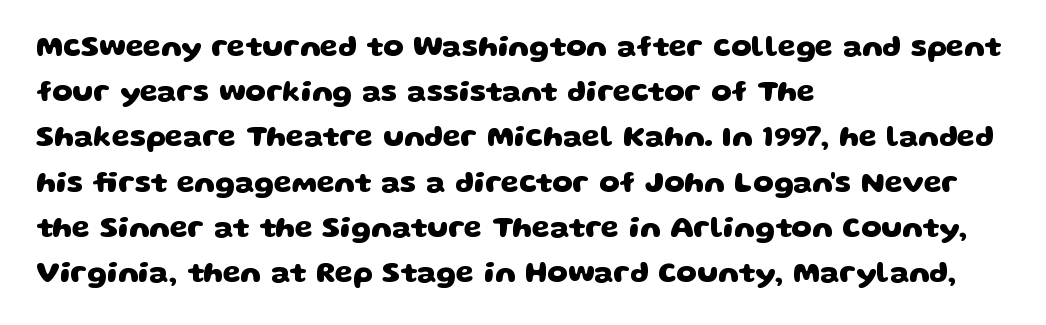
Rows of type keep a routine distance in the vertical direction. These lines are rendered in a variable-pitch font. The text was rendered using a sans face with plain stroke endings. On the weight axis this lands at bold, roughly 700. This rendering features lettering with no underline.
